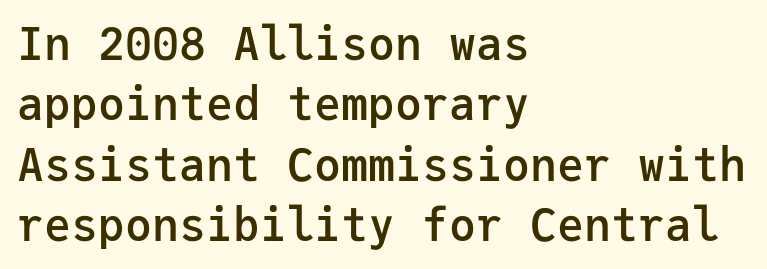
What's the leading like? Ordinary, nothing unusual. This is the regular roman posture of the typeface. The lines are quadded left. Inter-character spacing is left at the font's built-in metrics. The specimen omits any rule beneath the text block's lines.
